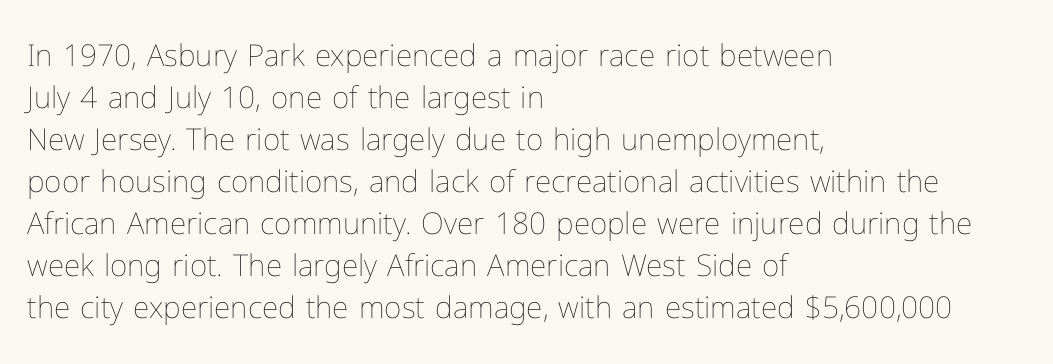
The space between consecutive lines is moderate. The lettering stays uniformly vertical, giving the passage a roman look. This reads as an unemphasized weight, regular at the heaviest. The rendering uses natural spacing where letterforms have individual widths. A typesetter would call this zero additional tracking.
